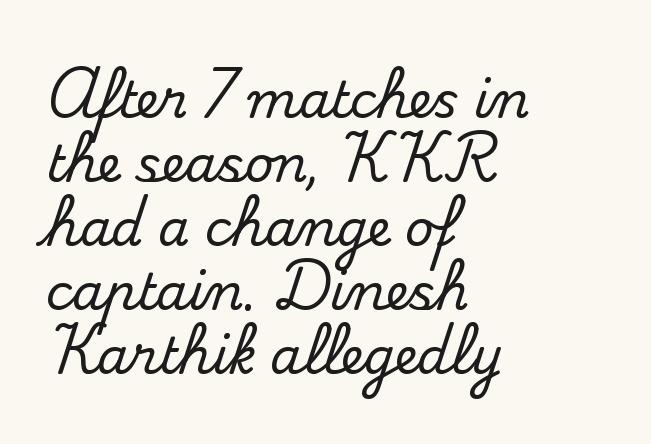
The image shows 50 px text type; set left-aligned, normal line spacing (1.28x), normal letter spacing, not underlined; medium stroke contrast and a small x-height.
